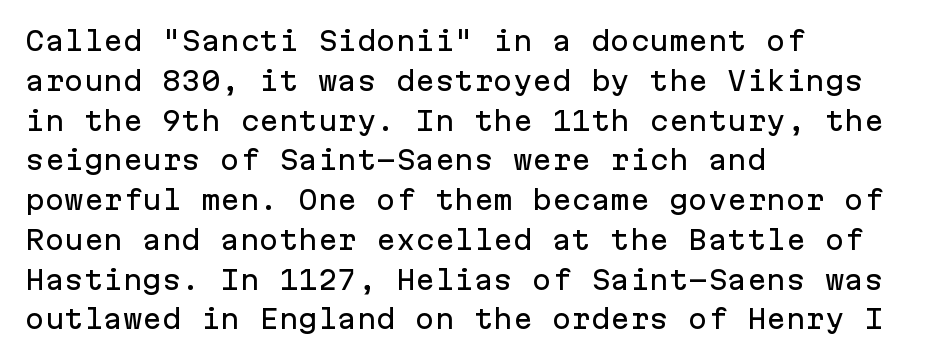
How would I describe the line gaps? Plain and ordinary. Does extra space separate the letters? No, they use regular spacing. These lines stack with their left ends in a neat column. Underlining? Definitely not there. Quick note: not italic, upright.
